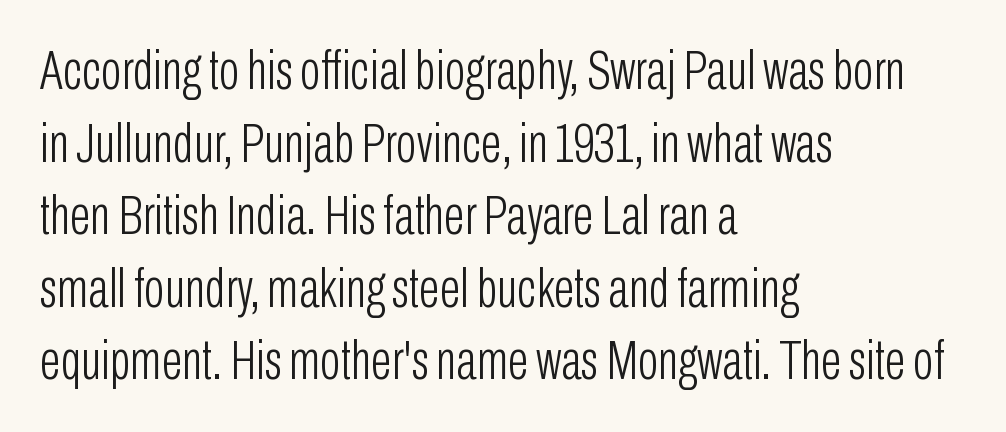
The image shows 55 px light, condensed sans-serif type, upright; set left-aligned, normal line spacing (1.32x), normal letter spacing, not underlined; low stroke contrast and a medium x-height.
